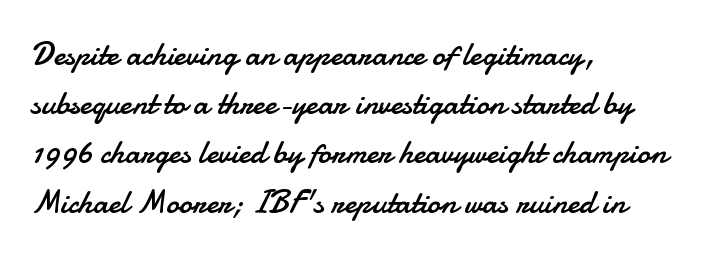
{"serif": "no", "bold": "no", "weight": "regular", "width": "normal", "stroke_contrast": "low", "x_height": "small", "monospaced": "no", "underline": "no", "align": "left", "line_spacing": "normal", "line_spacing_ratio": 1.49, "letter_spacing": "normal", "letter_spacing_em": 0.0, "glyph_px": 33}
